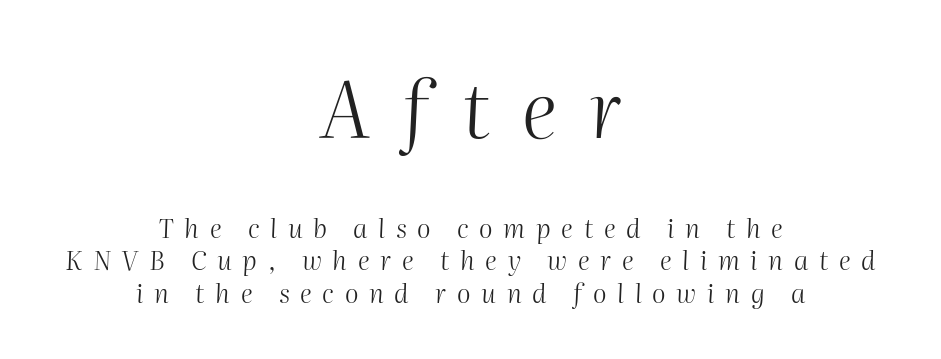
The image shows 78 px light type, italic (leaning right); set centered, normal line spacing (1.26x), unusually wide letter spacing (+0.41 em), not underlined; the first (top) block is 3.0x larger; medium stroke contrast and a medium x-height.
